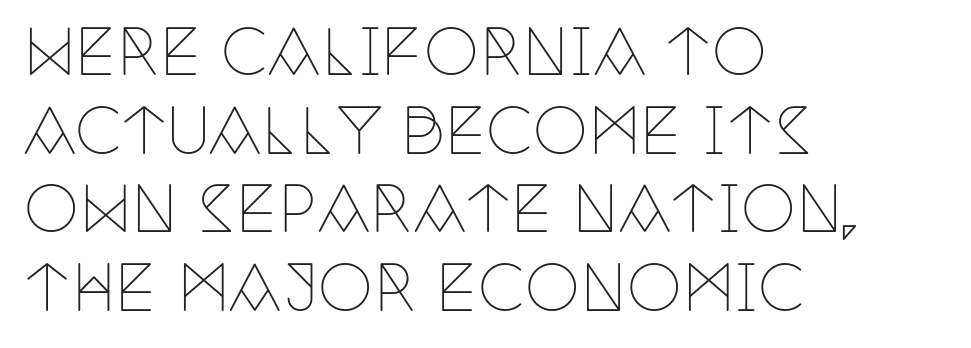
The image shows 62 px thin, condensed serif type, upright; set left-aligned, normal line spacing (1.27x), normal letter spacing, not underlined; low stroke contrast and a large x-height.
